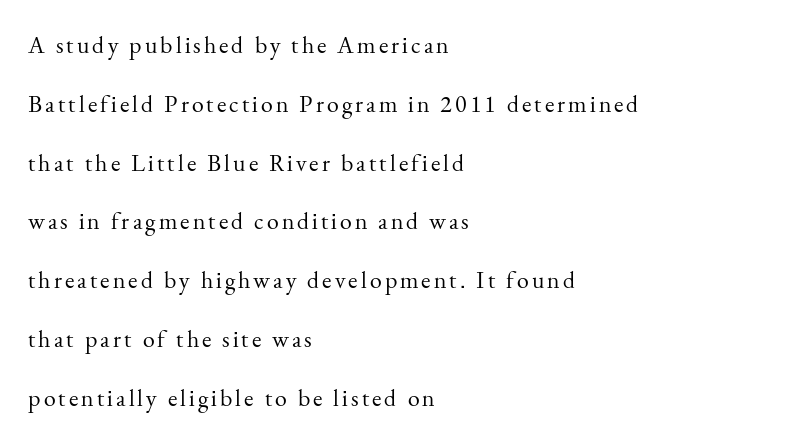
Q: Is the text bold? A: No.
Q: Is the text italic (slanted)? A: No, it is upright.
Q: Is the text underlined? A: No.
Q: How is the paragraph aligned? A: Left-aligned.
Q: Is the spacing between lines tight, normal or loose? A: Loose.
